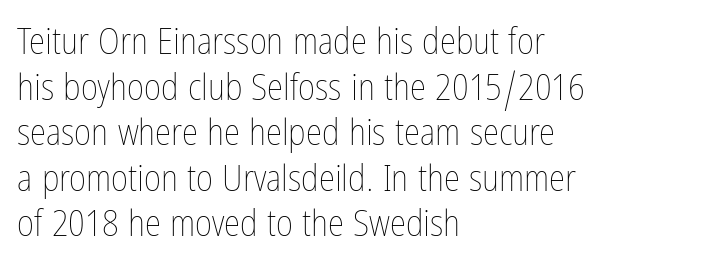
Stems and bowls with no extra thickness — not bold. The zone under the glyphs is completely vacant. A classic flush-left, rag-right setting is used for this passage. Here the designer chose a conventional face with non-uniform glyph widths. There is no visible air inserted between adjacent glyphs. Do the letters lean? They stand straight.
